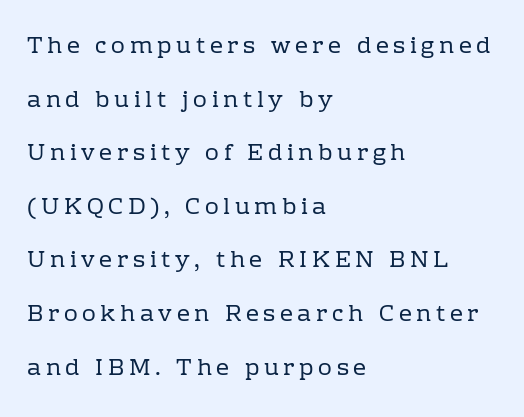
The image shows 23 px text type, upright; set left-aligned, loose line spacing (2.33x), unusually wide letter spacing (+0.2 em), not underlined.
